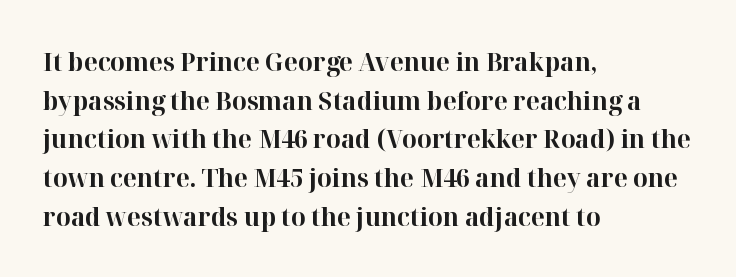
{"italic": "no", "bold": "yes", "underline": "no", "align": "left", "line_spacing": "normal", "line_spacing_ratio": 1.49, "letter_spacing": "normal", "letter_spacing_em": 0.0, "glyph_px": 26}
